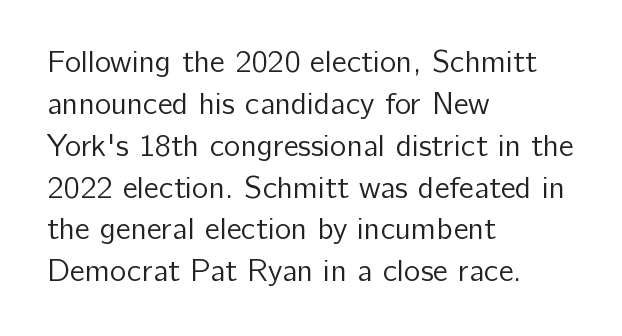
The image shows 31 px regular-weight sans-serif type, upright; set left-aligned, normal line spacing (1.35x), normal letter spacing, not underlined; low stroke contrast and a medium x-height.
